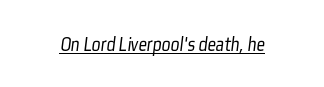
Q: Is the text bold? A: No.
Q: Is the text underlined? A: Yes.
Q: Is the spacing between letters normal or unusually wide? A: Normal.
